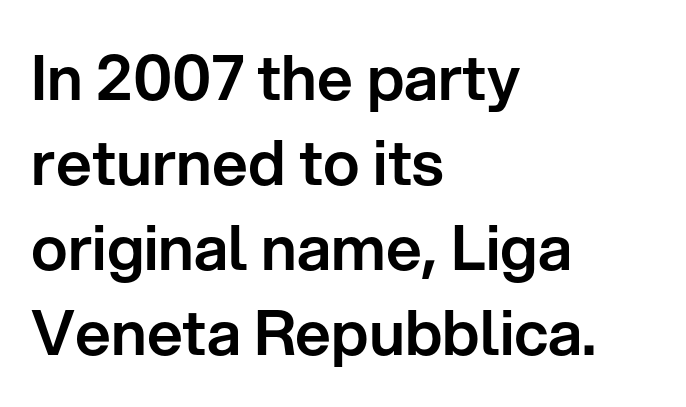
Line spacing here is normal. Every stem runs plumb, perpendicular to the baseline. Proportional: the letters do not fall into vertical columns. Here the glyphs are tracked normally, forming tight word shapes. The strip under each line holds only bare page. The setting favours the left margin, as ordinary paragraphs usually do.
